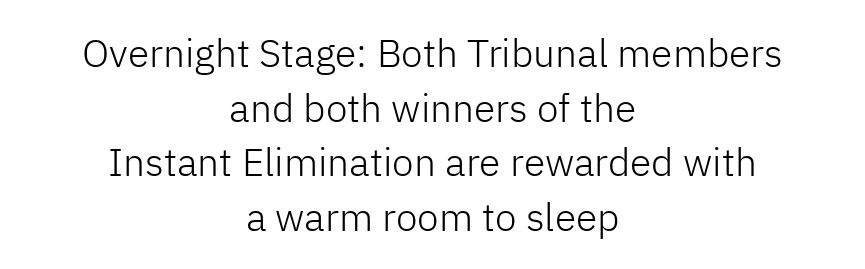
The image shows 39 px light sans-serif type, upright; set centered, normal line spacing (1.4x), normal letter spacing, not underlined; low stroke contrast and a medium x-height.
